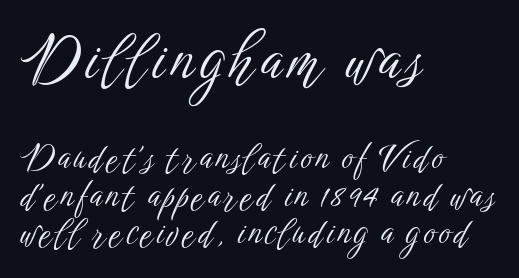
The image shows 61 px light, condensed sans-serif type; set left-aligned, tight line spacing (1.07x), not underlined; the first (top) block is 1.74x larger; low stroke contrast and a medium x-height.
